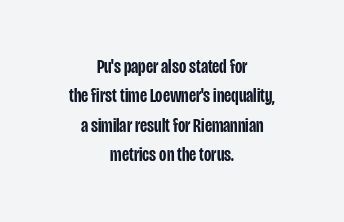
{"italic": "no", "bold": "semi", "underline": "no", "align": "center", "line_spacing": "normal", "line_spacing_ratio": 1.47, "letter_spacing": "normal", "letter_spacing_em": 0.0, "glyph_px": 20}
